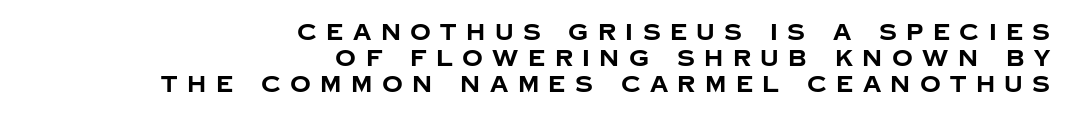
The image shows 23 px bold type, upright; set right-aligned, tight line spacing (1.12x), unusually wide letter spacing (+0.41 em), not underlined.
